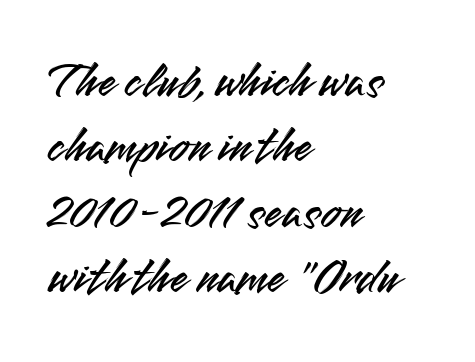
Q: Is the text italic (slanted)? A: Yes.
Q: Is the typeface a serif or a sans-serif typeface? A: Sans-serif.
Q: Is the text underlined? A: No.
Q: How is the paragraph aligned? A: Left-aligned.
Q: Is the spacing between letters normal or unusually wide? A: Normal.
Q: Is the spacing between lines tight, normal or loose? A: Normal.
Q: Width (condensed, normal, or wide)? A: Normal.
Q: Stroke contrast? A: Medium.
Q: x-height? A: Small.
Q: Monospaced? A: No.
